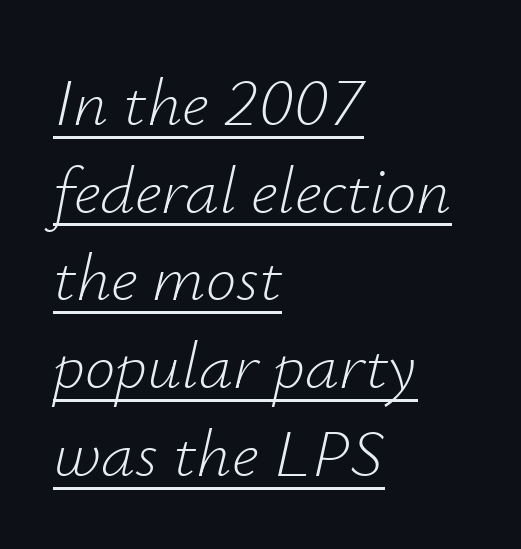
Q: Is the text bold? A: No.
Q: Is the text italic (slanted)? A: Yes, it leans right by about 12 degrees.
Q: Is the text underlined? A: Yes.
Q: How is the paragraph aligned? A: Left-aligned.
Q: Is the spacing between letters normal or unusually wide? A: Normal.
Q: Is the spacing between lines tight, normal or loose? A: Normal.
Q: Width (condensed, normal, or wide)? A: Normal.
Q: Stroke contrast? A: Low.
Q: x-height? A: Small.
Q: Monospaced? A: No.
